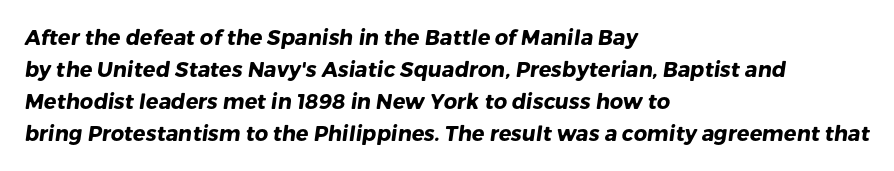
Every row of glyphs begins at an identical x-position on the left. Tracking here is standard; glyphs follow each other at the usual distance. Only glyphs here, with clear space below each row. Summary of vertical rhythm: regular, with standard interline spacing.
